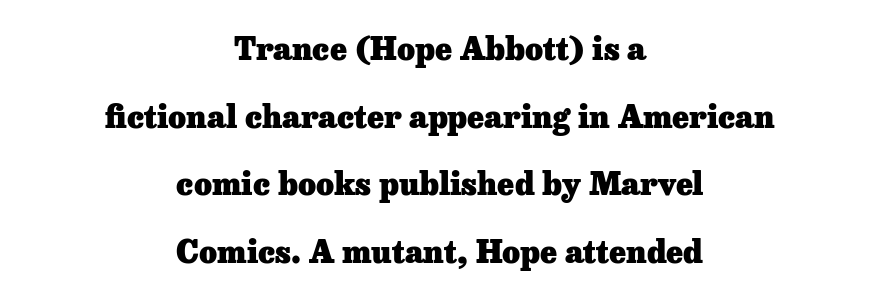
Nobody touched the tracking dial on this one. Layout note: lines centered. In terms of leading, this rendering errs on the spacious side. Descenders hang freely into open space.
